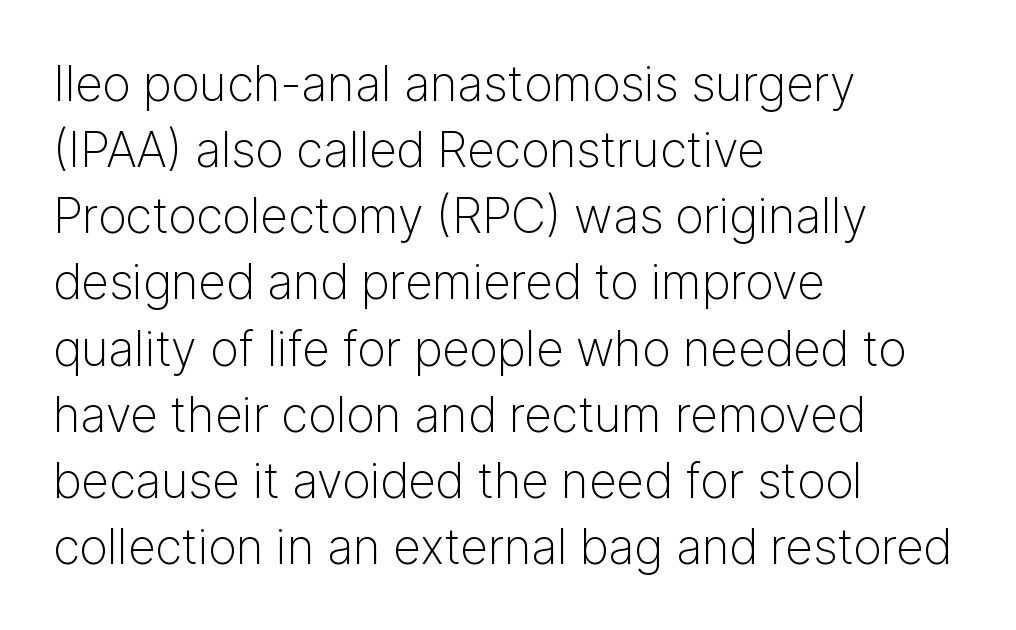
Q: Is the text bold? A: No.
Q: Is the text italic (slanted)? A: No, it is upright.
Q: Is the typeface a serif or a sans-serif typeface? A: Sans-serif.
Q: Is the text underlined? A: No.
Q: How is the paragraph aligned? A: Left-aligned.
Q: Is the spacing between letters normal or unusually wide? A: Normal.
Q: Is the spacing between lines tight, normal or loose? A: Normal.
Q: Width (condensed, normal, or wide)? A: Normal.
Q: Stroke contrast? A: Low.
Q: x-height? A: Medium.
Q: Monospaced? A: No.
